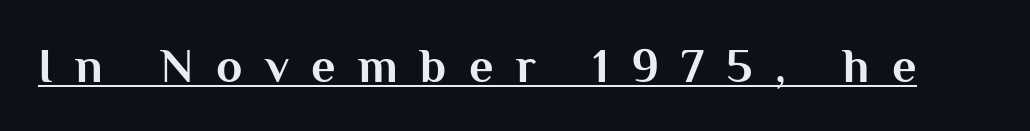
Q: Is the text bold? A: Yes.
Q: Is the text italic (slanted)? A: No, it is upright.
Q: Is the typeface a serif or a sans-serif typeface? A: Sans-serif.
Q: Is the text underlined? A: Yes.
Q: Is the spacing between letters normal or unusually wide? A: Unusually wide.
Q: Width (condensed, normal, or wide)? A: Normal.
Q: Stroke contrast? A: Medium.
Q: x-height? A: Medium.
Q: Monospaced? A: No.
